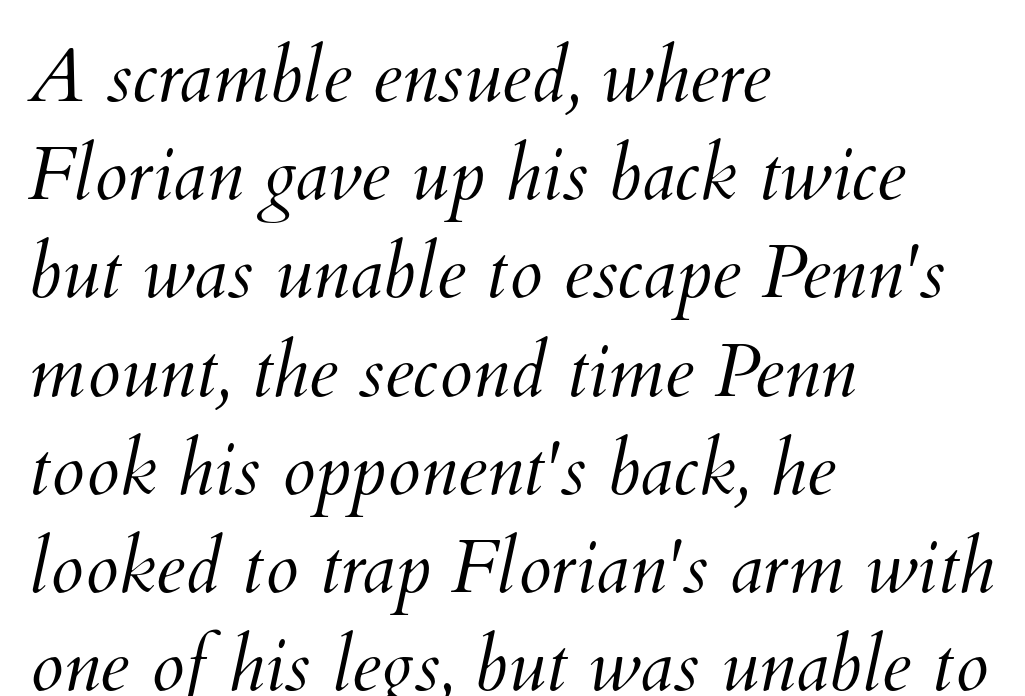
{"bold": "no", "weight": "light", "width": "normal", "stroke_contrast": "medium", "x_height": "small", "monospaced": "no", "underline": "no", "align": "left", "line_spacing": "normal", "line_spacing_ratio": 1.31, "letter_spacing": "normal", "letter_spacing_em": 0.0, "glyph_px": 75}
